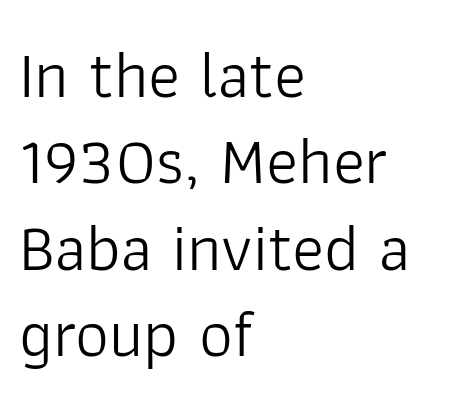
Q: Is the text bold? A: No.
Q: Is the text italic (slanted)? A: No, it is upright.
Q: Is the typeface a serif or a sans-serif typeface? A: Sans-serif.
Q: Is the text underlined? A: No.
Q: How is the paragraph aligned? A: Left-aligned.
Q: Is the spacing between letters normal or unusually wide? A: Normal.
Q: Is the spacing between lines tight, normal or loose? A: Normal.
Q: Width (condensed, normal, or wide)? A: Normal.
Q: Stroke contrast? A: Low.
Q: x-height? A: Medium.
Q: Monospaced? A: No.
